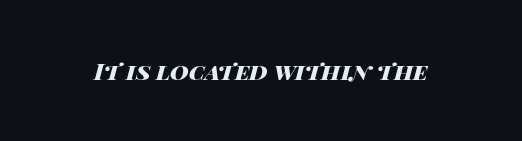
The image shows 23 px bold type, italic (leaning right); set normal letter spacing, not underlined.
